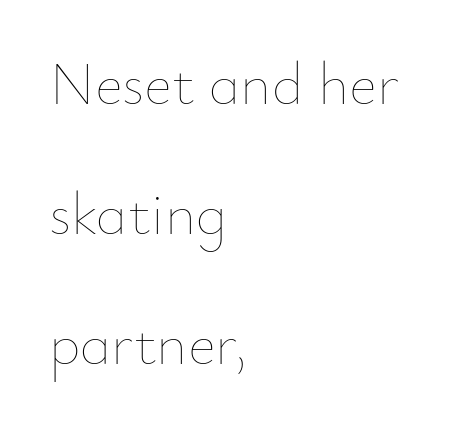
{"italic": "no", "bold": "no", "weight": "thin", "width": "normal", "stroke_contrast": "low", "x_height": "small", "monospaced": "no", "underline": "no", "align": "left", "line_spacing": "loose", "line_spacing_ratio": 2.17, "letter_spacing": "normal", "letter_spacing_em": 0.0, "glyph_px": 60}
